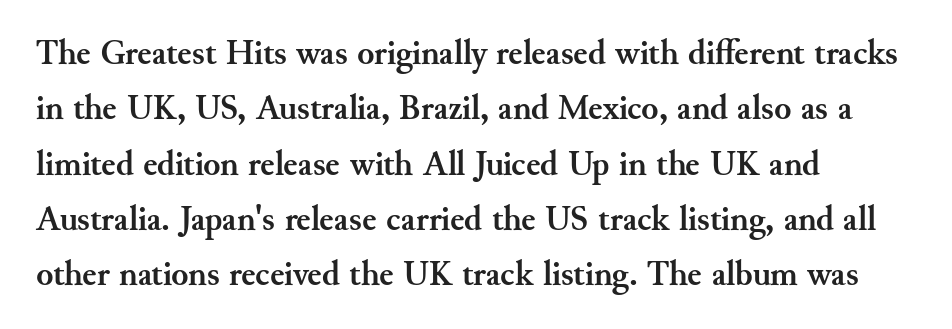
{"serif": "yes", "italic": "no", "bold": "yes", "weight": "semibold", "width": "normal", "stroke_contrast": "medium", "x_height": "small", "monospaced": "no", "underline": "no", "align": "left", "line_spacing": "normal", "line_spacing_ratio": 1.58, "letter_spacing": "normal", "letter_spacing_em": 0.0, "glyph_px": 35}
